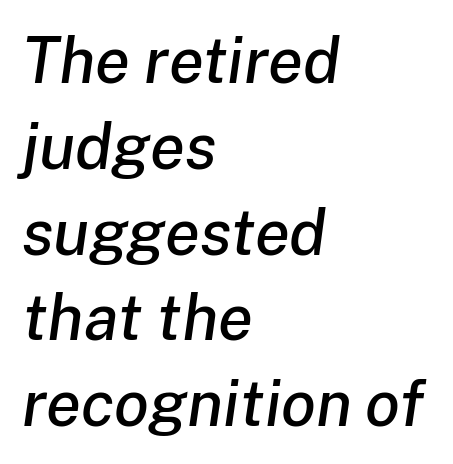
{"italic": "yes", "lean": "right", "slant_degrees": 8, "width": "normal", "stroke_contrast": "low", "x_height": "medium", "monospaced": "no", "underline": "no", "align": "left", "line_spacing": "normal", "line_spacing_ratio": 1.34, "letter_spacing": "normal", "letter_spacing_em": 0.0, "glyph_px": 64}
